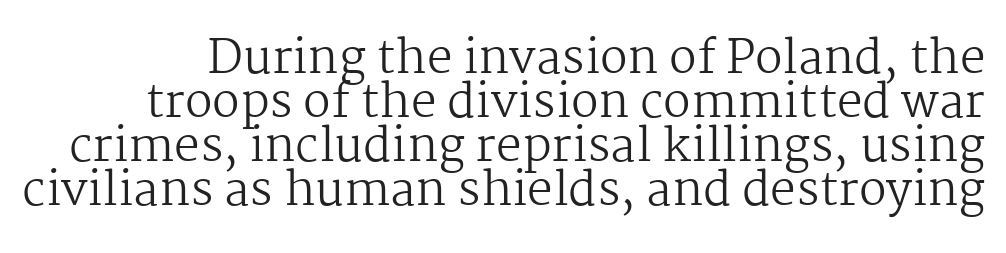
Q: Is the text bold? A: No.
Q: Is the text italic (slanted)? A: No, it is upright.
Q: Is the typeface a serif or a sans-serif typeface? A: Serif.
Q: Is the text underlined? A: No.
Q: Is the spacing between letters normal or unusually wide? A: Normal.
Q: Is the spacing between lines tight, normal or loose? A: Tight.
Q: Width (condensed, normal, or wide)? A: Normal.
Q: Stroke contrast? A: Medium.
Q: x-height? A: Medium.
Q: Monospaced? A: No.
